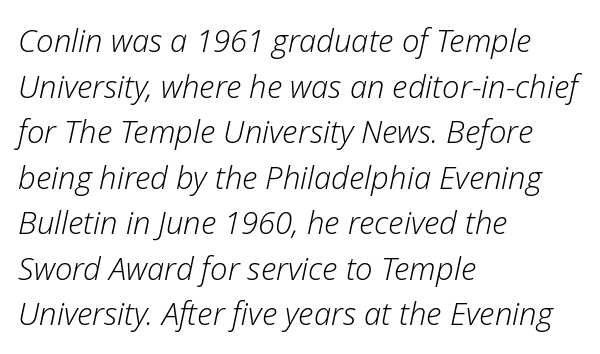
The image shows 31 px light type, italic (leaning right); set left-aligned, normal line spacing (1.47x), normal letter spacing, not underlined; low stroke contrast and a medium x-height.
